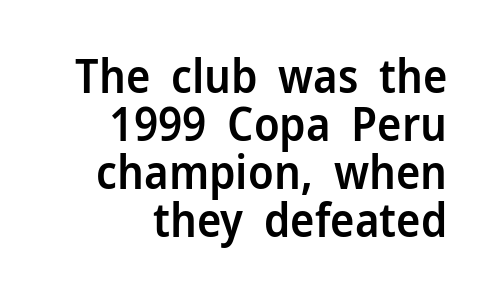
Q: Is the text bold? A: Semi-bold.
Q: Is the text italic (slanted)? A: No, it is upright.
Q: Is the typeface a serif or a sans-serif typeface? A: Sans-serif.
Q: Is the text underlined? A: No.
Q: How is the paragraph aligned? A: Right-aligned.
Q: Is the spacing between letters normal or unusually wide? A: Normal.
Q: Is the spacing between lines tight, normal or loose? A: Tight.
Q: Width (condensed, normal, or wide)? A: Normal.
Q: Stroke contrast? A: Low.
Q: x-height? A: Medium.
Q: Monospaced? A: No.
